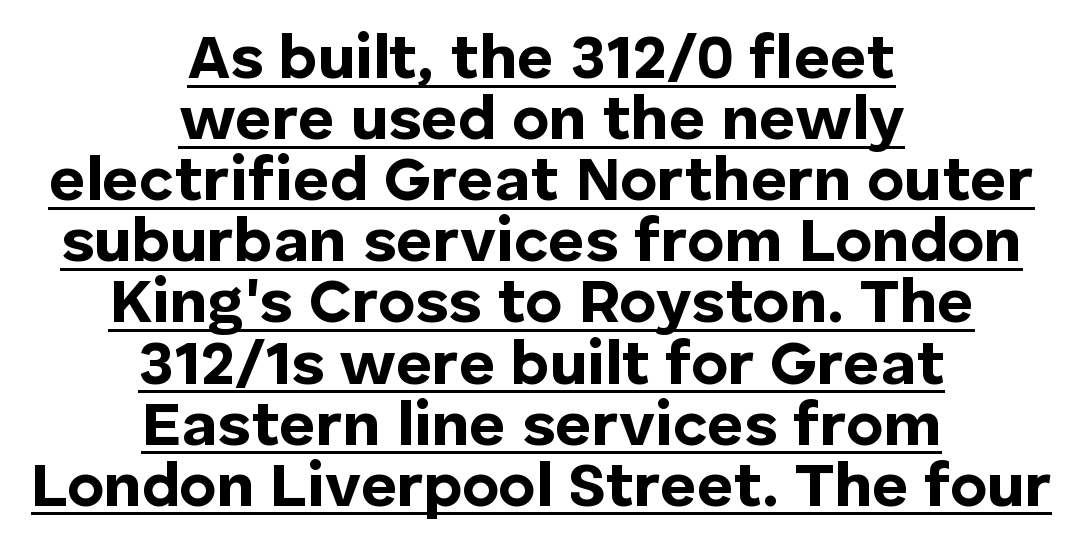
Q: Is the text bold? A: Yes.
Q: Is the text italic (slanted)? A: No, it is upright.
Q: Is the typeface a serif or a sans-serif typeface? A: Sans-serif.
Q: Is the text underlined? A: Yes.
Q: How is the paragraph aligned? A: Centered.
Q: Is the spacing between letters normal or unusually wide? A: Normal.
Q: Is the spacing between lines tight, normal or loose? A: Tight.
Q: Width (condensed, normal, or wide)? A: Normal.
Q: Stroke contrast? A: Low.
Q: x-height? A: Medium.
Q: Monospaced? A: No.
